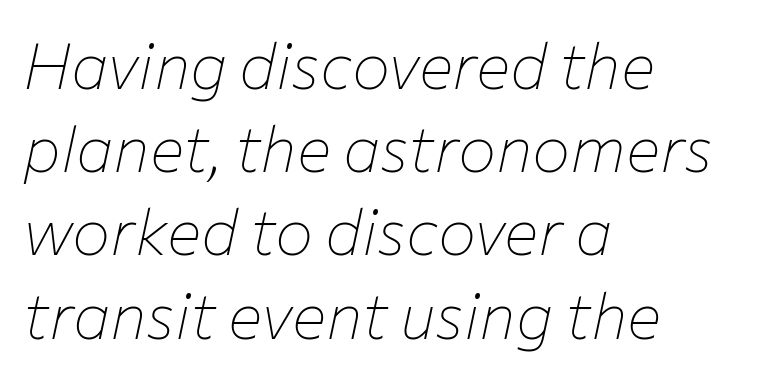
{"italic": "yes", "lean": "right", "slant_degrees": 12, "bold": "no", "weight": "thin", "width": "normal", "stroke_contrast": "low", "x_height": "medium", "monospaced": "no", "underline": "no", "align": "left", "line_spacing": "normal", "line_spacing_ratio": 1.3, "letter_spacing": "normal", "letter_spacing_em": 0.0, "glyph_px": 64}
